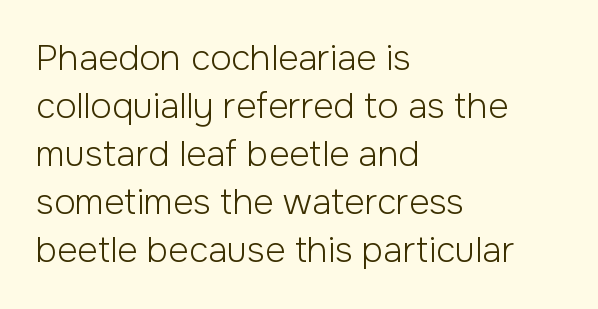
{"serif": "no", "italic": "no", "bold": "no", "weight": "light", "width": "normal", "stroke_contrast": "low", "x_height": "medium", "monospaced": "no", "underline": "no", "align": "left", "line_spacing": "normal", "line_spacing_ratio": 1.37, "letter_spacing": "normal", "letter_spacing_em": 0.0, "glyph_px": 35}
